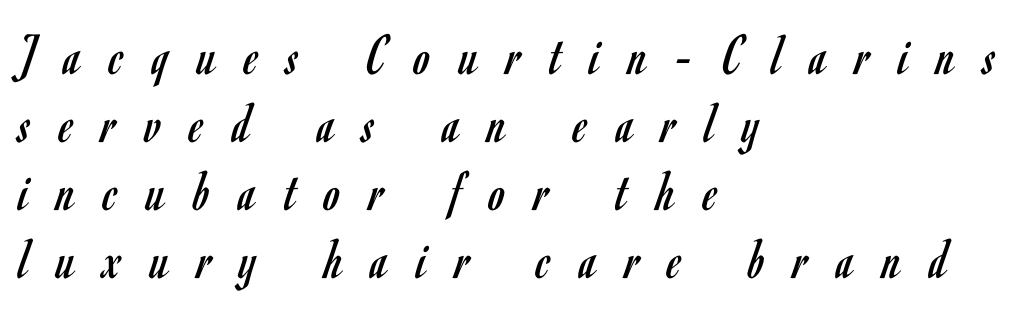
{"serif": "no", "bold": "no", "weight": "regular", "width": "condensed", "stroke_contrast": "low", "x_height": "small", "monospaced": "no", "underline": "no", "align": "left", "line_spacing": "tight", "line_spacing_ratio": 1.15, "letter_spacing": "wide", "letter_spacing_em": 0.49, "glyph_px": 59}
